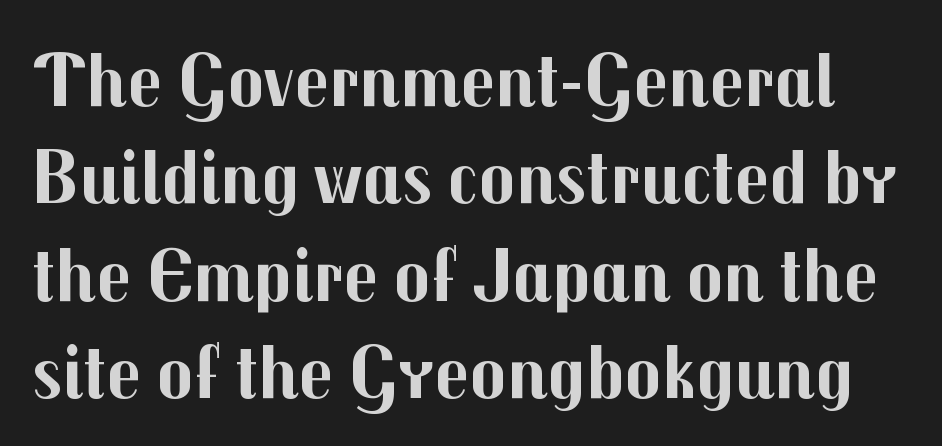
{"serif": "no", "italic": "no", "bold": "yes", "weight": "bold", "width": "normal", "stroke_contrast": "medium", "x_height": "medium", "monospaced": "no", "underline": "no", "line_spacing": "normal", "line_spacing_ratio": 1.28, "letter_spacing": "normal", "letter_spacing_em": 0.0, "glyph_px": 76}
